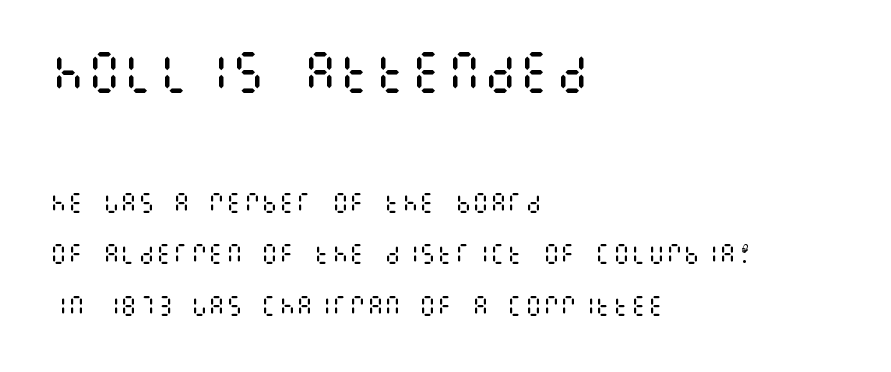
The image shows 45 px regular-weight, condensed type, upright; set left-aligned, loose line spacing (2.35x), normal letter spacing, not underlined; the first (top) block is 2.05x larger; medium stroke contrast and a large x-height.
